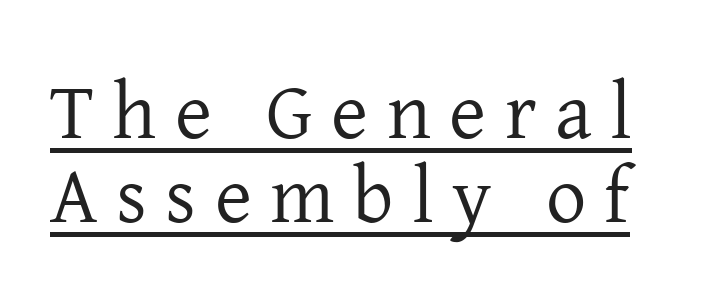
Q: Is the text bold? A: No.
Q: Is the text italic (slanted)? A: No, it is upright.
Q: Is the typeface a serif or a sans-serif typeface? A: Serif.
Q: Is the text underlined? A: Yes.
Q: Is the spacing between letters normal or unusually wide? A: Unusually wide.
Q: Is the spacing between lines tight, normal or loose? A: Tight.
Q: Width (condensed, normal, or wide)? A: Normal.
Q: Stroke contrast? A: Low.
Q: x-height? A: Medium.
Q: Monospaced? A: No.
